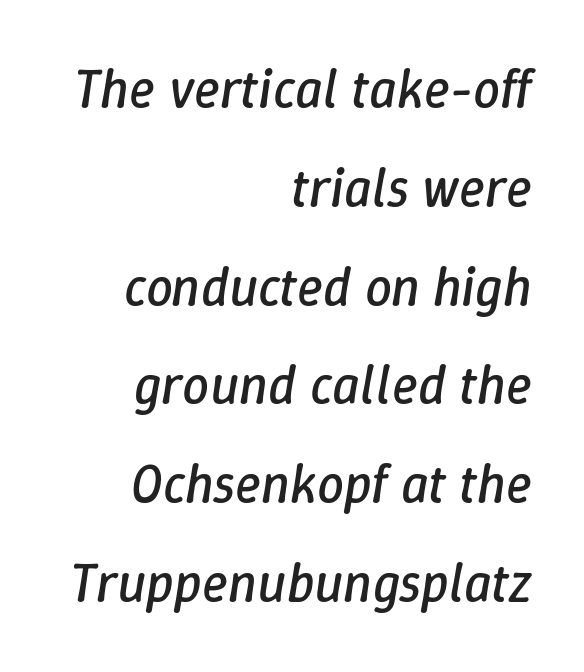
The image shows 54 px regular-weight type, italic (leaning right); set right-aligned, line spacing 1.83x, normal letter spacing, not underlined; low stroke contrast and a medium x-height.
